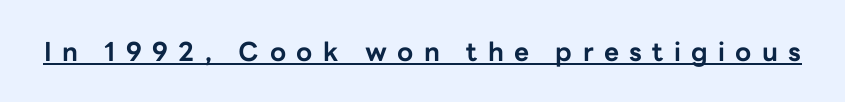
The image shows 26 px bold type, upright; set unusually wide letter spacing (+0.4 em), underlined.
